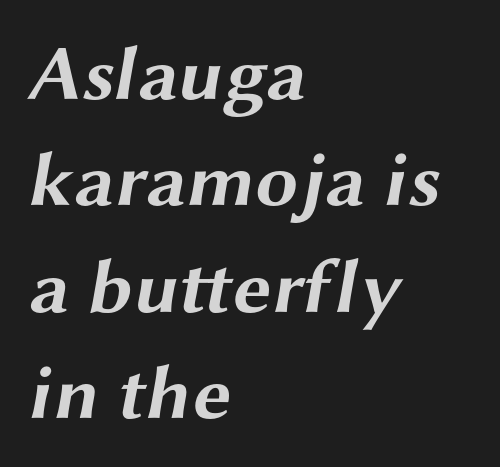
{"serif": "no", "bold": "yes", "weight": "bold", "width": "wide", "stroke_contrast": "medium", "x_height": "medium", "monospaced": "no", "underline": "no", "align": "left", "line_spacing": "normal", "line_spacing_ratio": 1.38, "letter_spacing": "normal", "letter_spacing_em": 0.0, "glyph_px": 77}
